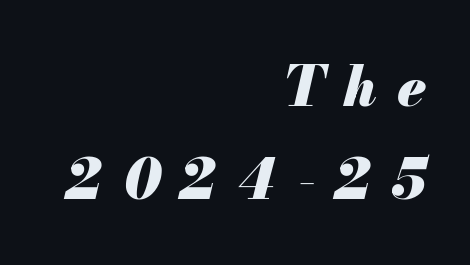
{"italic": "yes", "lean": "right", "slant_degrees": 13, "bold": "yes", "weight": "heavy", "width": "normal", "stroke_contrast": "medium", "x_height": "small", "monospaced": "no", "underline": "no", "align": "right", "line_spacing": "normal", "line_spacing_ratio": 1.69, "letter_spacing": "wide", "letter_spacing_em": 0.36, "glyph_px": 55}
